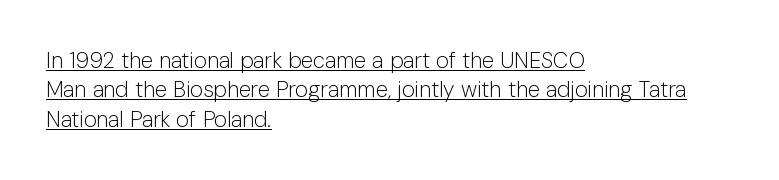
Here the glyphs are tracked normally, forming tight word shapes. The strokes carry an ordinary text weight at most. Typeset ragged right — the left edge is the straight one. Honestly, the underline is the first thing you notice here. Rendered with straight, roman letterforms. The vertical gap from one line to the next is medium.
